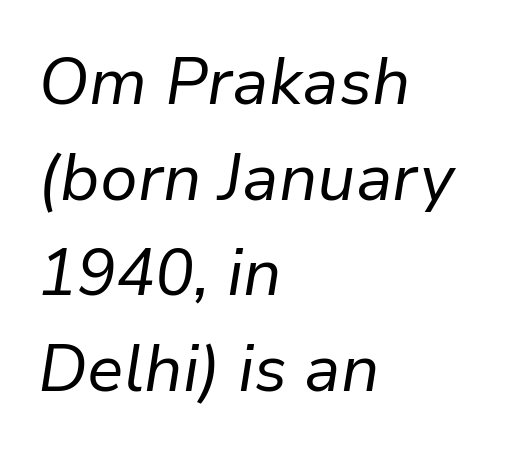
The letters advance in unequal steps, a hallmark of proportional type. In terms of letterspacing, this is plain default setting. Does the copy run flush right? No — it runs flush left. Stroke mass is kept to a normal reading level or below. Is there much room between lines? A standard amount, neither cramped nor airy.
